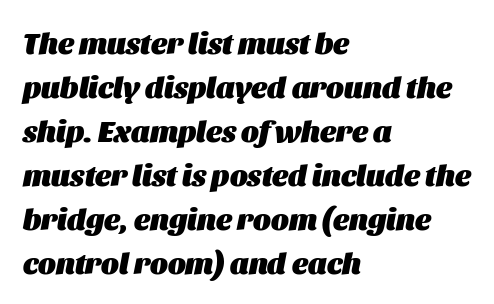
{"italic": "yes", "lean": "right", "slant_degrees": 11, "bold": "yes", "weight": "heavy", "width": "normal", "stroke_contrast": "medium", "x_height": "large", "monospaced": "no", "underline": "no", "align": "left", "line_spacing": "normal", "line_spacing_ratio": 1.47, "letter_spacing": "normal", "letter_spacing_em": 0.0, "glyph_px": 30}
